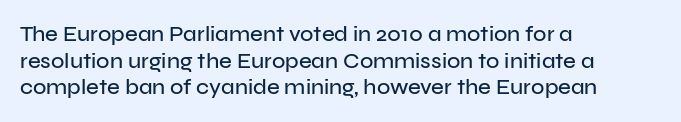
{"italic": "no", "underline": "no", "align": "left", "line_spacing_ratio": 1.21, "letter_spacing": "normal", "letter_spacing_em": 0.0, "glyph_px": 22}
